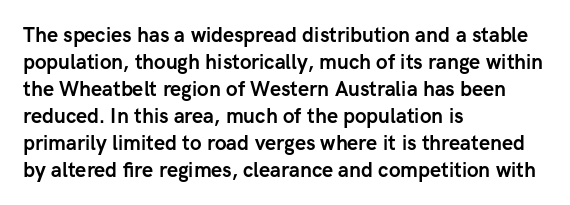
Q: Is the text bold? A: Yes.
Q: Is the text italic (slanted)? A: No, it is upright.
Q: Is the text underlined? A: No.
Q: How is the paragraph aligned? A: Left-aligned.
Q: Is the spacing between letters normal or unusually wide? A: Normal.
Q: Is the spacing between lines tight, normal or loose? A: Normal.
